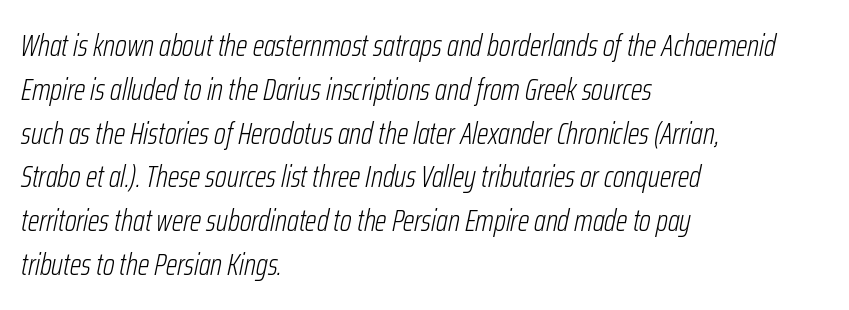
The leading is moderate, giving the passage an even texture. The text block is weighted toward the left margin, trailing off unevenly rightward. Each word holds together tightly as a unit, with standard inter-letter gaps. Note the varied advance widths — an 'i' is clearly narrower than an 'm'. Vertical stems look standard width or narrower in stroke. If you drew a line through each stem, it would be angled.
